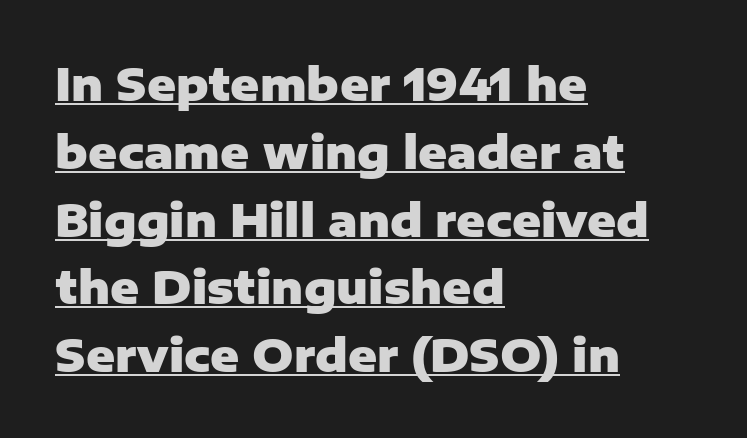
Q: Is the text bold? A: Yes.
Q: Is the text italic (slanted)? A: No, it is upright.
Q: Is the typeface a serif or a sans-serif typeface? A: Sans-serif.
Q: Is the text underlined? A: Yes.
Q: How is the paragraph aligned? A: Left-aligned.
Q: Is the spacing between letters normal or unusually wide? A: Normal.
Q: Is the spacing between lines tight, normal or loose? A: Normal.
Q: Width (condensed, normal, or wide)? A: Normal.
Q: Stroke contrast? A: Low.
Q: x-height? A: Medium.
Q: Monospaced? A: No.
